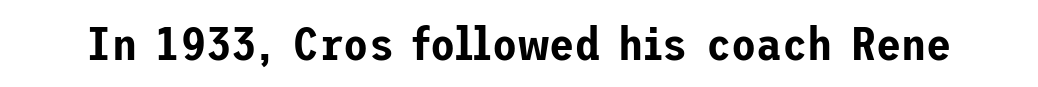
The image shows 46 px sans-serif type, upright; set normal letter spacing, not underlined; low stroke contrast and a medium x-height.
